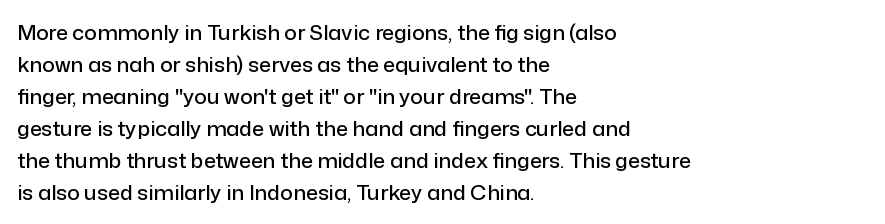
Spacing between characters is what you'd get straight out of the box. This sample is left-justified, so line endings fall wherever the words run out. Has an underline been added? It has not. Evenly set lines give the paragraph a standard silhouette. You can tell it's not italic because the verticals are truly vertical.
